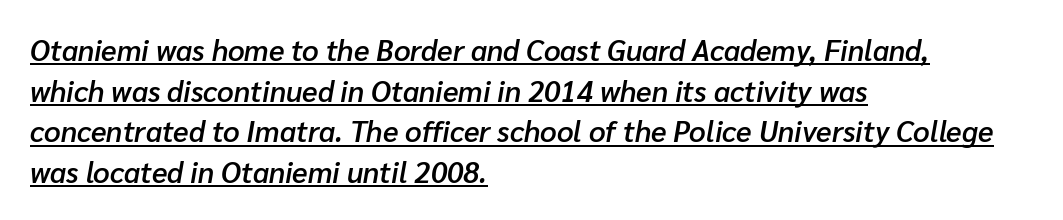
{"italic": "yes", "lean": "right", "slant_degrees": 10, "bold": "semi", "weight": "semibold", "width": "normal", "stroke_contrast": "low", "x_height": "medium", "monospaced": "no", "underline": "yes", "align": "left", "line_spacing": "normal", "line_spacing_ratio": 1.4, "letter_spacing": "normal", "letter_spacing_em": 0.0, "glyph_px": 29}
